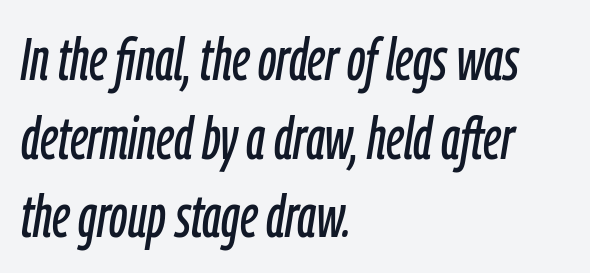
{"italic": "yes", "lean": "right", "slant_degrees": 9, "width": "condensed", "stroke_contrast": "low", "x_height": "medium", "monospaced": "no", "underline": "no", "align": "left", "line_spacing": "normal", "line_spacing_ratio": 1.31, "letter_spacing": "normal", "letter_spacing_em": 0.0, "glyph_px": 60}
